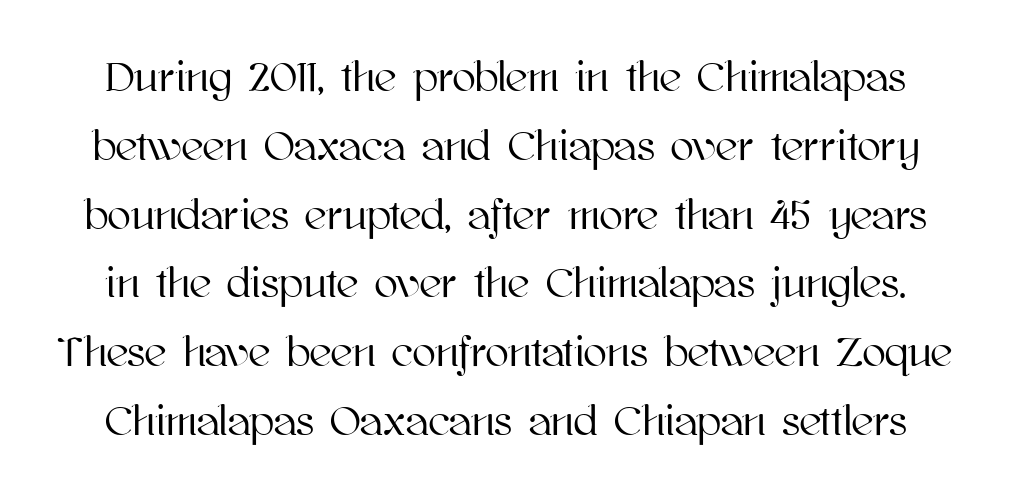
The image shows 43 px text type, upright; set normal line spacing (1.6x), normal letter spacing, not underlined; high stroke contrast and a medium x-height.
